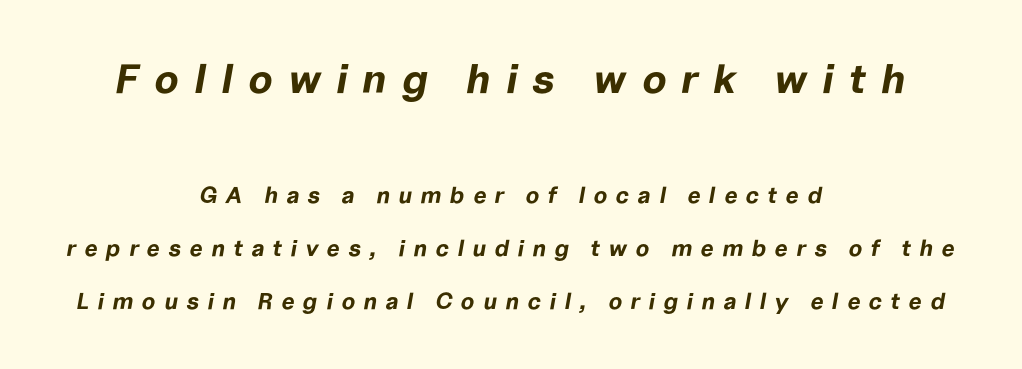
The image shows 41 px bold type, italic (leaning right); set centered, loose line spacing (2.3x), unusually wide letter spacing (+0.37 em), not underlined; the first (top) block is 1.78x larger; low stroke contrast and a medium x-height.
